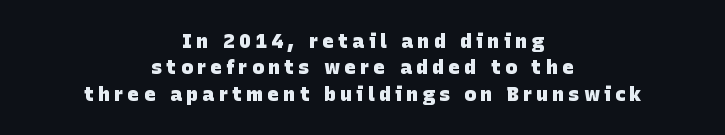
The image shows 20 px bold type; set centered, normal line spacing (1.32x), unusually wide letter spacing (+0.21 em), not underlined.
